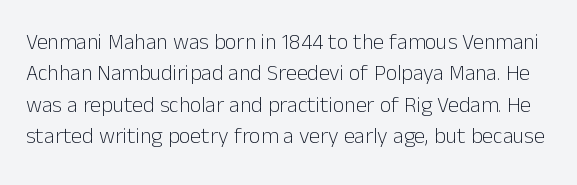
The cut favours lightness, reaching ordinary text weight at its darkest. The letters stand straight up with perfectly vertical stems. The strip under each line holds only bare page. Each word holds together tightly as a unit, with standard inter-letter gaps.
